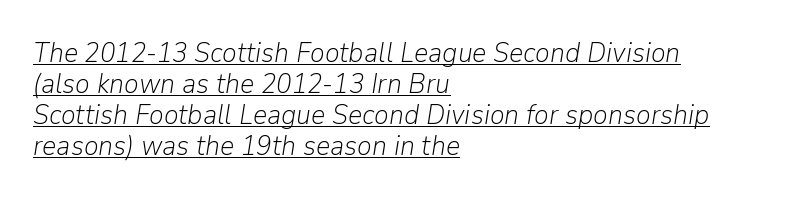
The image shows 28 px light type, italic (leaning right); set left-aligned, tight line spacing (1.11x), normal letter spacing, underlined; low stroke contrast and a medium x-height.
